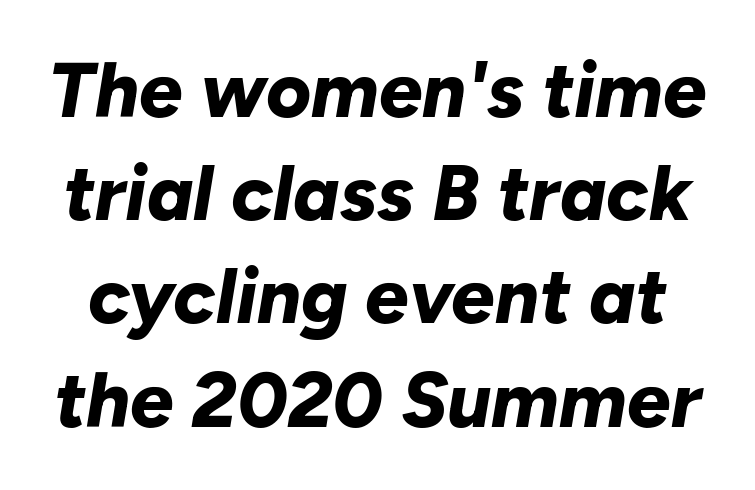
Compared with ordinary roman type, these characters are visibly tilted. Line spacing here is normal. Honestly, there is no underline to notice here at all. Standard letterfit; no display-style spreading of the glyphs.
